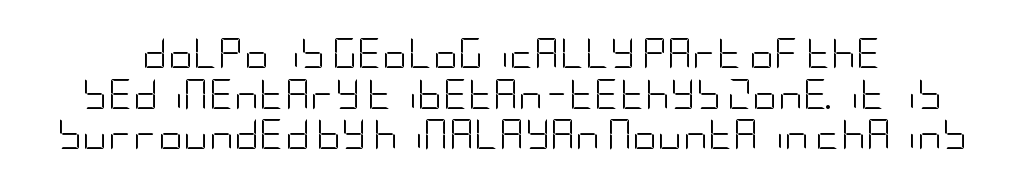
The face used here is rendered with its standard letterfit. Posture: upright roman. The baseline area is clear. How would I describe the line gaps? Plain and ordinary. Stems and bowls with no extra thickness — not bold. Type style note: lacks serifs.
